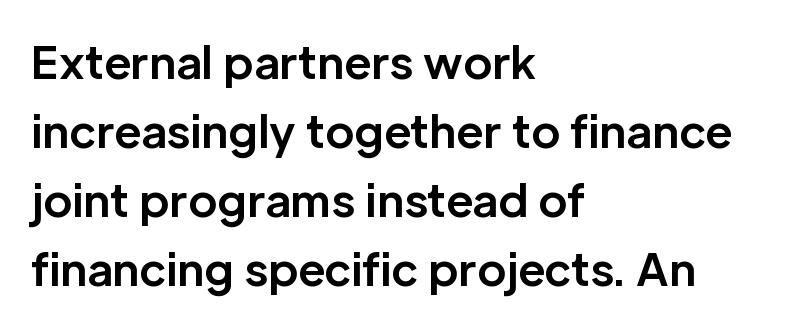
The image shows 44 px bold sans-serif type, upright; set left-aligned, normal line spacing (1.57x), normal letter spacing, not underlined; low stroke contrast and a medium x-height.
